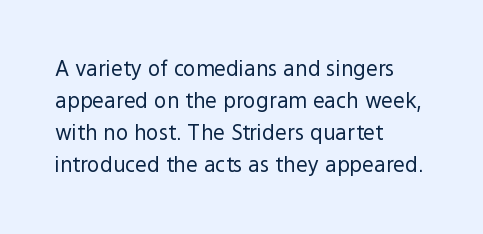
{"italic": "no", "bold": "no", "underline": "no", "align": "left", "line_spacing": "normal", "line_spacing_ratio": 1.53, "letter_spacing": "normal", "letter_spacing_em": 0.0, "glyph_px": 21}
